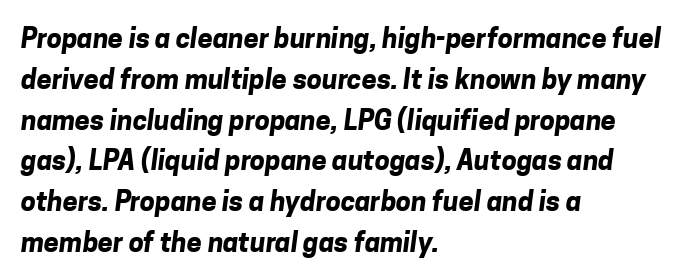
Q: Is the text bold? A: Yes.
Q: Is the text underlined? A: No.
Q: How is the paragraph aligned? A: Left-aligned.
Q: Is the spacing between letters normal or unusually wide? A: Normal.
Q: Is the spacing between lines tight, normal or loose? A: Normal.
